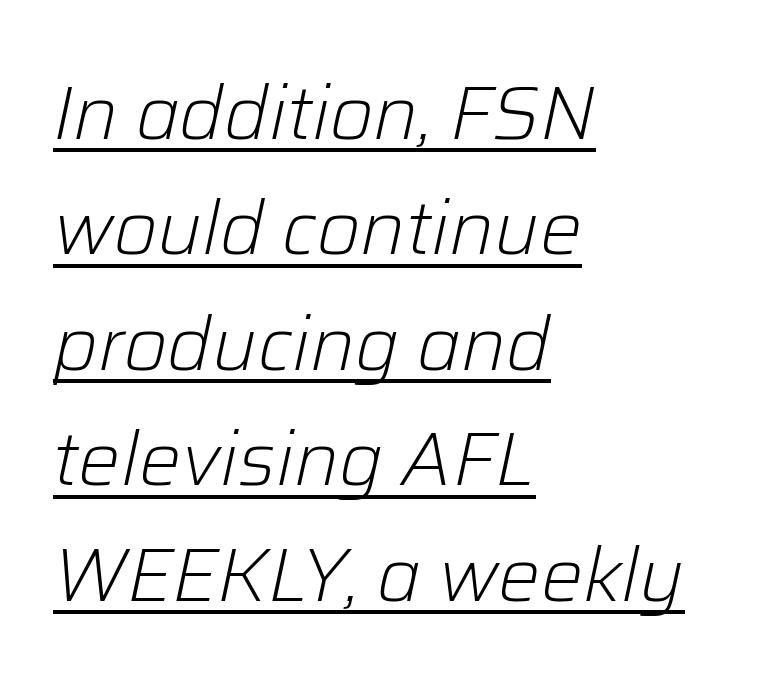
This sample has the flowing, uneven cadence of proportional lettering. The lettering is marked with a stroke running underneath it. Caption: multi-line text, flush left, ragged right. The letterforms sit at book weight or below. These lines were composed using italics. Vertical spacing — default.
